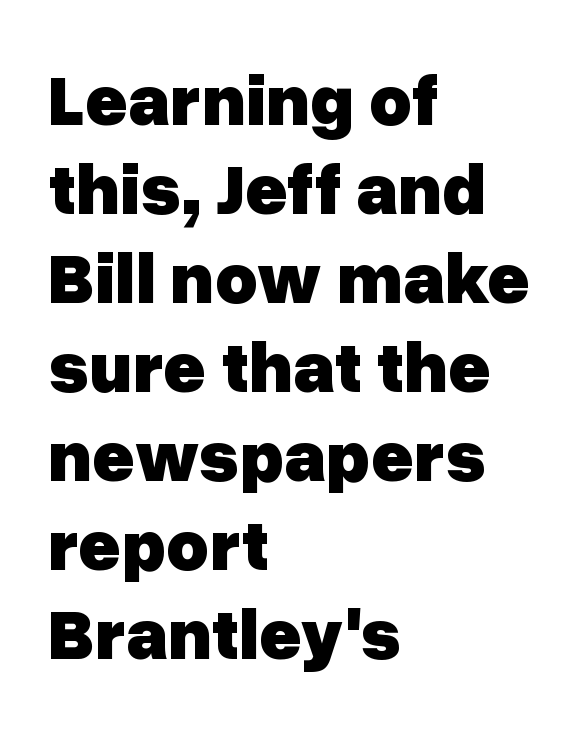
Q: Is the text bold? A: Yes.
Q: Is the text italic (slanted)? A: No, it is upright.
Q: Is the typeface a serif or a sans-serif typeface? A: Sans-serif.
Q: Is the text underlined? A: No.
Q: How is the paragraph aligned? A: Left-aligned.
Q: Is the spacing between letters normal or unusually wide? A: Normal.
Q: Width (condensed, normal, or wide)? A: Normal.
Q: Stroke contrast? A: Low.
Q: x-height? A: Medium.
Q: Monospaced? A: No.
